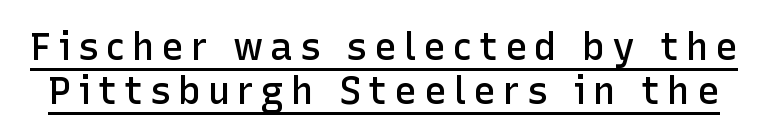
{"serif": "no", "italic": "no", "bold": "semi", "weight": "semibold", "width": "normal", "stroke_contrast": "low", "x_height": "medium", "monospaced": "no", "underline": "yes", "line_spacing": "tight", "line_spacing_ratio": 1.15, "glyph_px": 38}
